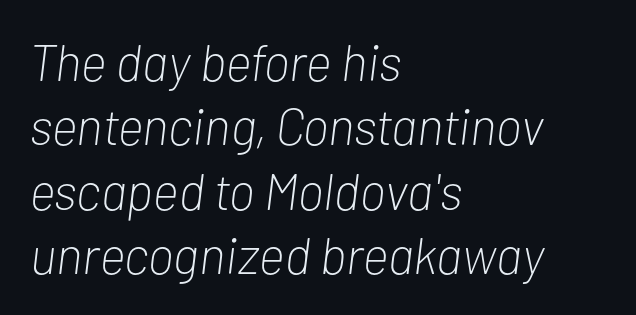
{"italic": "yes", "lean": "right", "slant_degrees": 7, "bold": "no", "weight": "light", "width": "condensed", "stroke_contrast": "low", "x_height": "medium", "monospaced": "no", "underline": "no", "align": "left", "line_spacing": "normal", "line_spacing_ratio": 1.26, "letter_spacing": "normal", "letter_spacing_em": 0.0, "glyph_px": 51}
